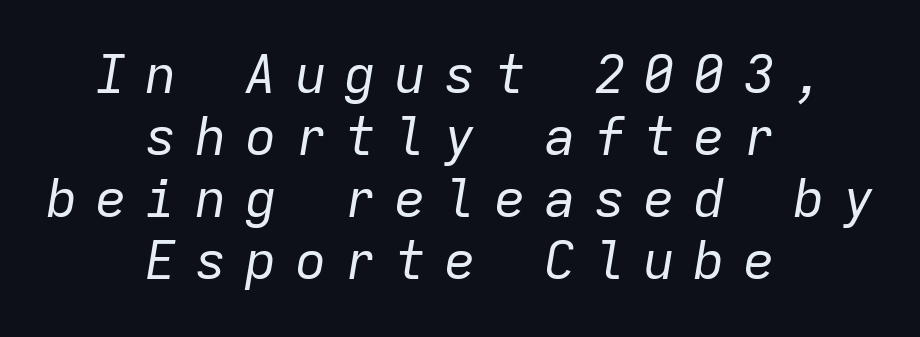
{"italic": "yes", "lean": "right", "slant_degrees": 9, "bold": "no", "weight": "regular", "width": "normal", "stroke_contrast": "low", "x_height": "medium", "monospaced": "yes", "underline": "no", "align": "center", "line_spacing_ratio": 1.17, "letter_spacing": "wide", "letter_spacing_em": 0.34, "glyph_px": 53}
